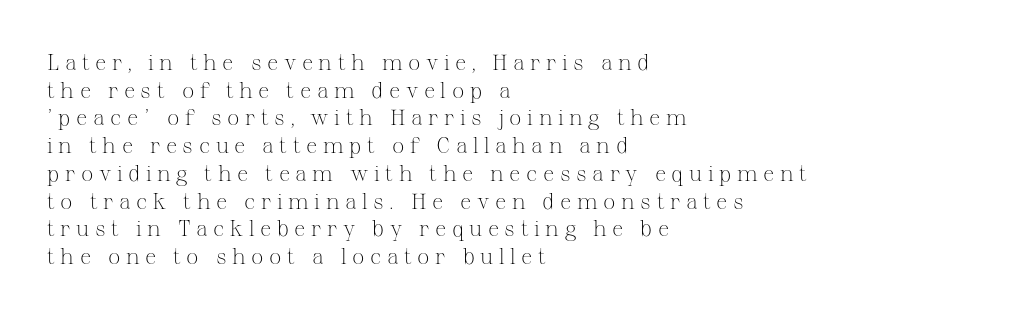
{"italic": "no", "bold": "no", "underline": "no", "align": "left", "line_spacing": "normal", "line_spacing_ratio": 1.26, "letter_spacing": "wide", "letter_spacing_em": 0.25, "glyph_px": 22}
